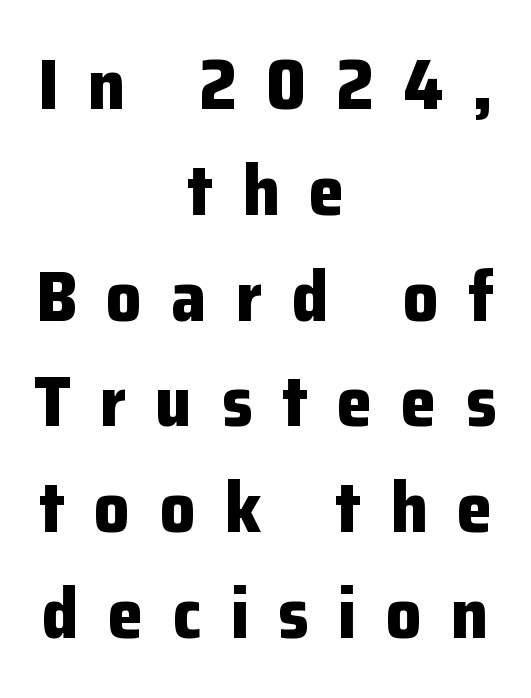
{"serif": "no", "italic": "no", "bold": "yes", "weight": "bold", "width": "normal", "stroke_contrast": "low", "x_height": "medium", "monospaced": "no", "underline": "no", "align": "center", "line_spacing": "normal", "line_spacing_ratio": 1.49, "letter_spacing": "wide", "letter_spacing_em": 0.41, "glyph_px": 71}
